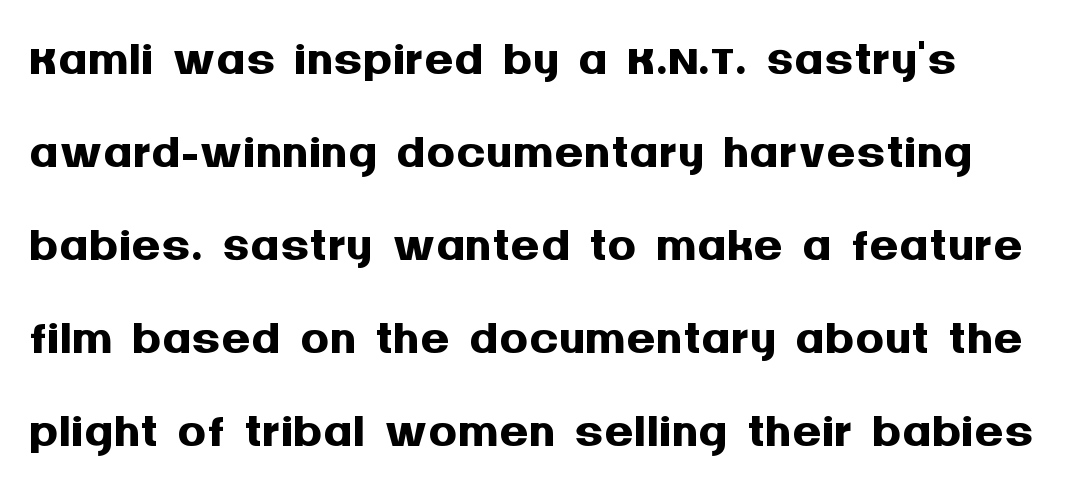
Every character sits straight up, as roman type does. The passage shown is typeset with a sans-serif family. Do the characters align in a grid? No, the font is proportional. Tracking here is standard; glyphs follow each other at the usual distance. Clear beneath every line of the passage.
